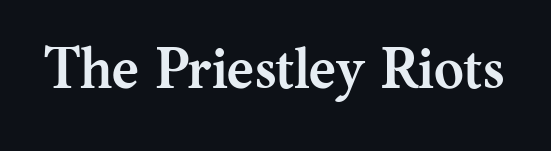
Q: Is the text bold? A: Yes.
Q: Is the text italic (slanted)? A: No, it is upright.
Q: Is the typeface a serif or a sans-serif typeface? A: Serif.
Q: Is the text underlined? A: No.
Q: Is the spacing between letters normal or unusually wide? A: Normal.
Q: Width (condensed, normal, or wide)? A: Normal.
Q: Stroke contrast? A: Medium.
Q: x-height? A: Medium.
Q: Monospaced? A: No.
